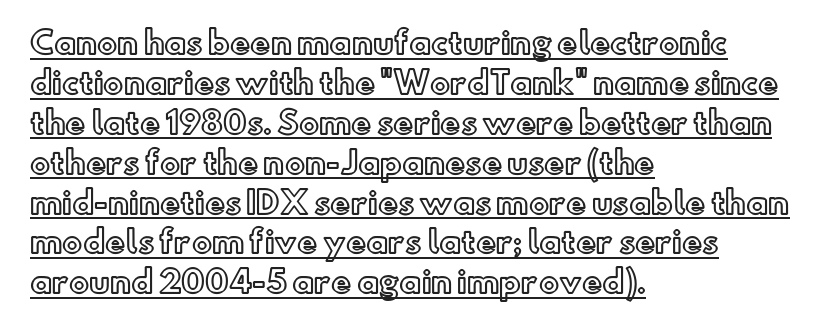
{"italic": "no", "width": "normal", "x_height": "small", "monospaced": "no", "underline": "yes", "align": "left", "line_spacing": "normal", "line_spacing_ratio": 1.33, "letter_spacing": "normal", "letter_spacing_em": 0.0, "glyph_px": 30}
